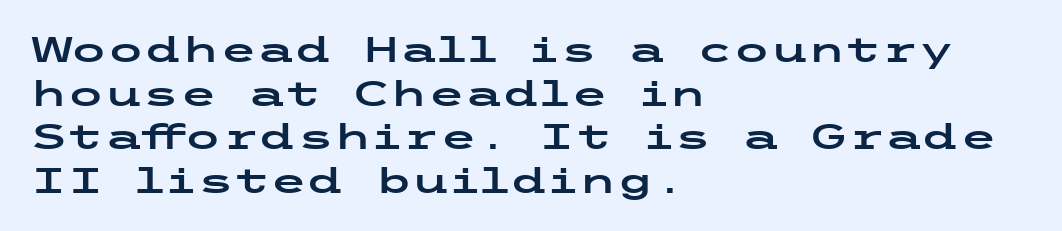
{"serif": "no", "italic": "no", "width": "wide", "stroke_contrast": "low", "x_height": "medium", "underline": "no", "align": "left", "line_spacing": "normal", "line_spacing_ratio": 1.28, "letter_spacing": "normal", "letter_spacing_em": 0.0, "glyph_px": 34}
